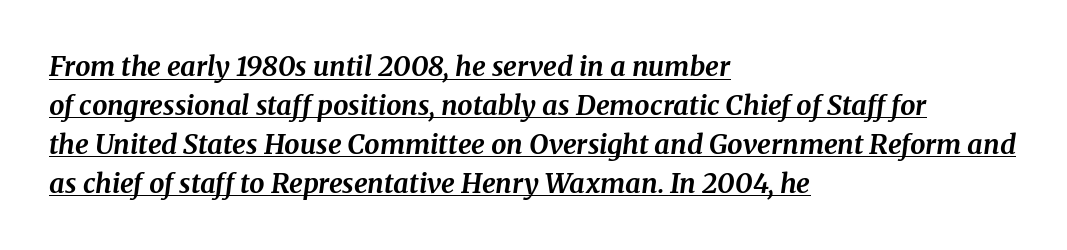
Q: Is the text bold? A: Yes.
Q: Is the text italic (slanted)? A: Yes, it leans right by about 8 degrees.
Q: Is the text underlined? A: Yes.
Q: How is the paragraph aligned? A: Left-aligned.
Q: Is the spacing between letters normal or unusually wide? A: Normal.
Q: Is the spacing between lines tight, normal or loose? A: Normal.
